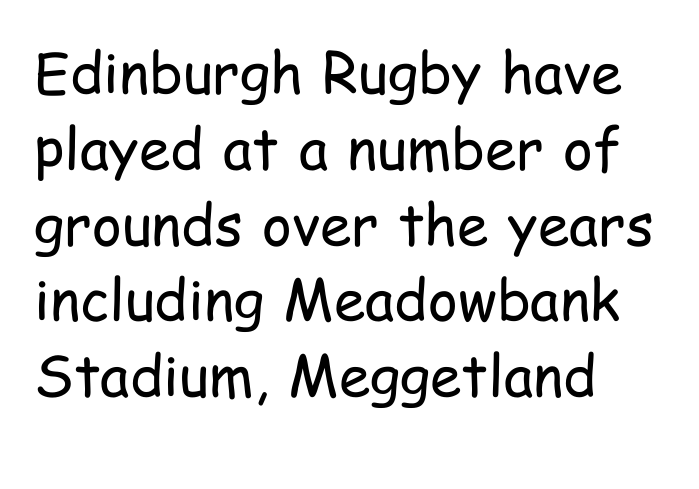
The image shows 57 px regular-weight, condensed sans-serif type, upright; set left-aligned, normal line spacing (1.33x), normal letter spacing, not underlined; low stroke contrast and a medium x-height.
